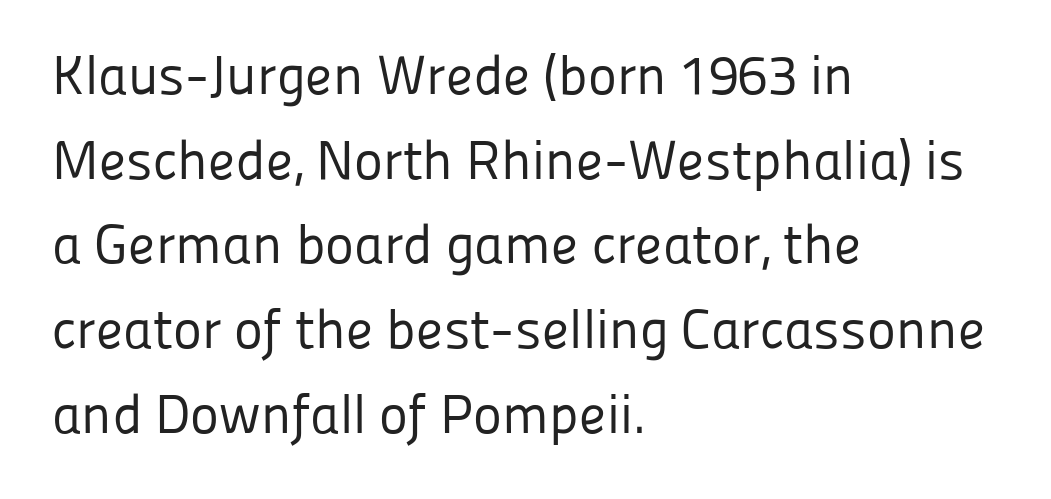
Q: Is the text bold? A: No.
Q: Is the text italic (slanted)? A: No, it is upright.
Q: Is the typeface a serif or a sans-serif typeface? A: Sans-serif.
Q: Is the text underlined? A: No.
Q: How is the paragraph aligned? A: Left-aligned.
Q: Is the spacing between letters normal or unusually wide? A: Normal.
Q: Is the spacing between lines tight, normal or loose? A: Normal.
Q: Width (condensed, normal, or wide)? A: Normal.
Q: Stroke contrast? A: Low.
Q: x-height? A: Medium.
Q: Monospaced? A: No.
